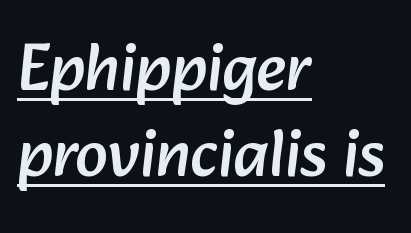
{"serif": "no", "width": "normal", "stroke_contrast": "low", "x_height": "medium", "monospaced": "no", "underline": "yes", "align": "left", "line_spacing": "normal", "line_spacing_ratio": 1.31, "letter_spacing": "normal", "letter_spacing_em": 0.0, "glyph_px": 66}
